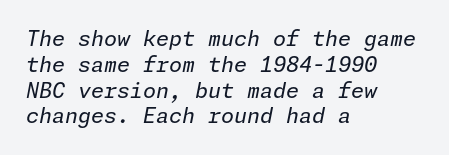
{"italic": "yes", "lean": "right", "slant_degrees": 11, "bold": "no", "underline": "no", "align": "left", "line_spacing_ratio": 1.23, "letter_spacing": "normal", "letter_spacing_em": 0.0, "glyph_px": 21}
